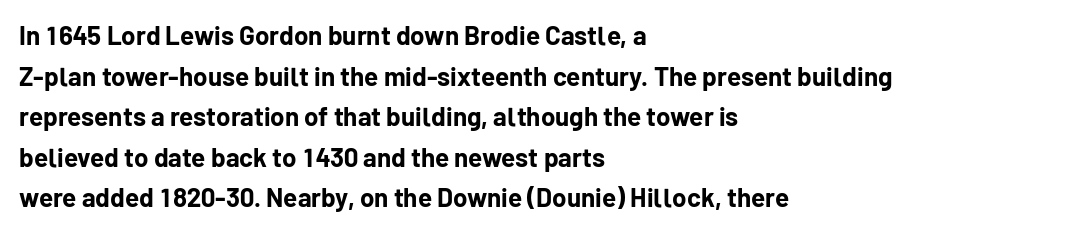
The image shows 26 px bold type, upright; set left-aligned, normal line spacing (1.56x), normal letter spacing, not underlined.
